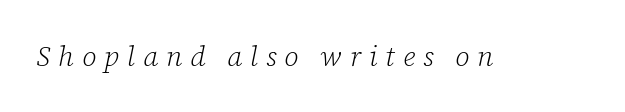
Q: Is the text bold? A: No.
Q: Is the text italic (slanted)? A: Yes, it leans right by about 12 degrees.
Q: Is the typeface a serif or a sans-serif typeface? A: Serif.
Q: Is the text underlined? A: No.
Q: Is the spacing between letters normal or unusually wide? A: Unusually wide.
Q: Width (condensed, normal, or wide)? A: Normal.
Q: Stroke contrast? A: Low.
Q: x-height? A: Medium.
Q: Monospaced? A: No.
